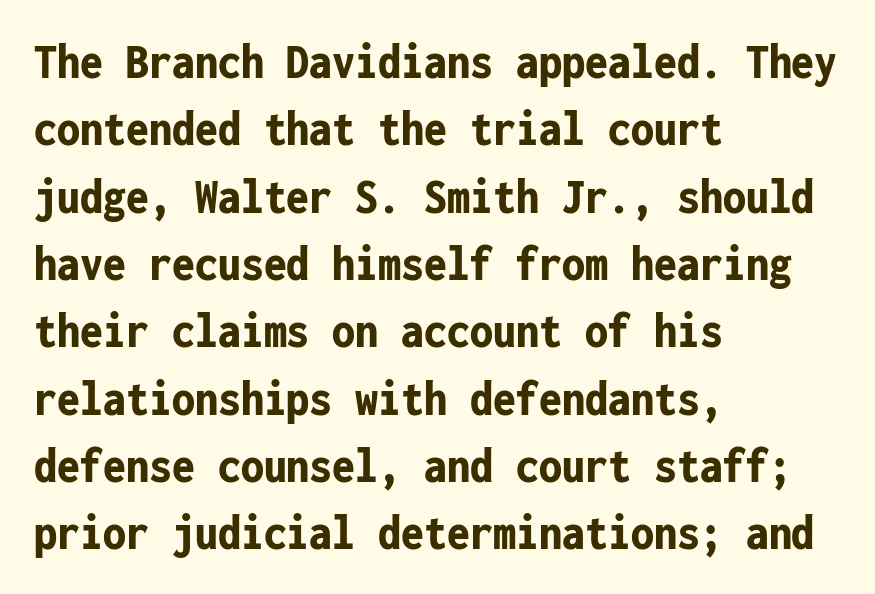
Q: Is the text bold? A: Yes.
Q: Is the text italic (slanted)? A: No, it is upright.
Q: Is the typeface a serif or a sans-serif typeface? A: Sans-serif.
Q: Is the text underlined? A: No.
Q: How is the paragraph aligned? A: Left-aligned.
Q: Is the spacing between letters normal or unusually wide? A: Normal.
Q: Is the spacing between lines tight, normal or loose? A: Normal.
Q: Width (condensed, normal, or wide)? A: Condensed.
Q: Stroke contrast? A: Low.
Q: x-height? A: Medium.
Q: Monospaced? A: Yes.
